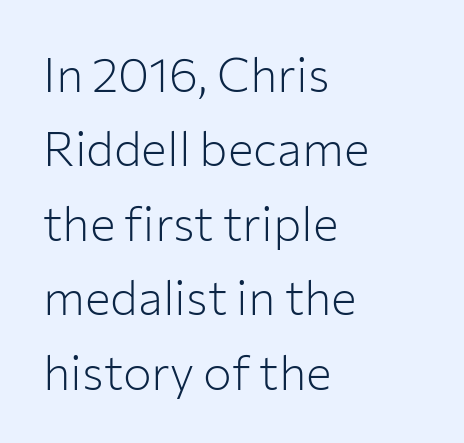
One glance says typical: line gaps are just what's usual. Character widths vary here, with narrow letters taking less room than wide ones. The text was rendered using a sans face with plain stroke endings. The words here are not underlined.
